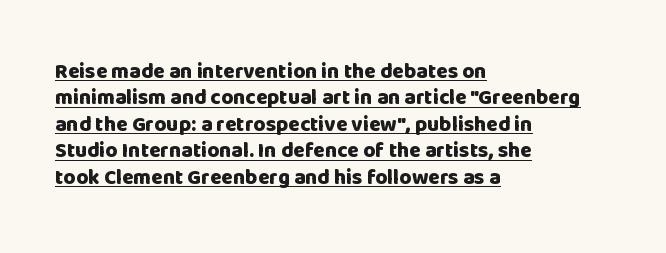
Style check: upright. These lines are set flush left with a ragged right edge. Honestly, the underline is the first thing you notice here. Words appear dense and cohesive because spacing is normal. The rendering uses a moderate line-height, typical for paragraphs. Weight check: bold — yes, fully.
